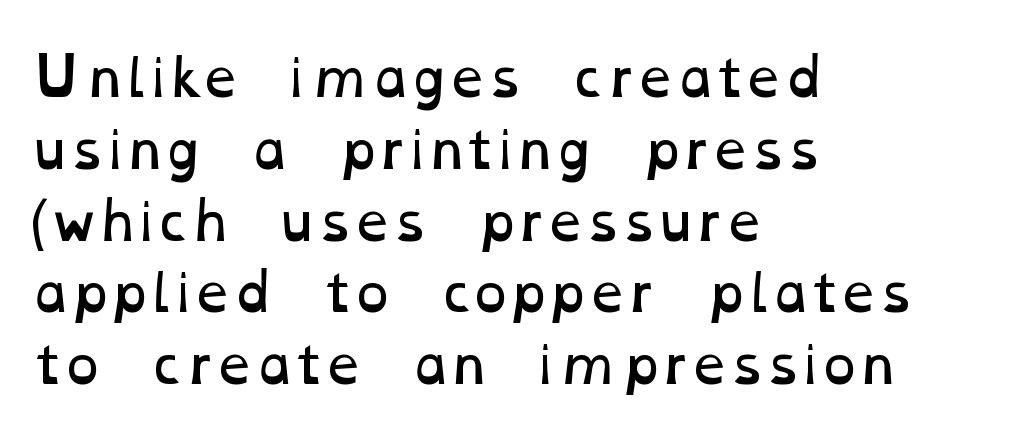
{"bold": "no", "weight": "regular", "width": "wide", "stroke_contrast": "low", "x_height": "medium", "monospaced": "no", "underline": "no", "align": "left", "line_spacing": "normal", "line_spacing_ratio": 1.38, "letter_spacing": "normal", "letter_spacing_em": 0.0, "glyph_px": 52}
